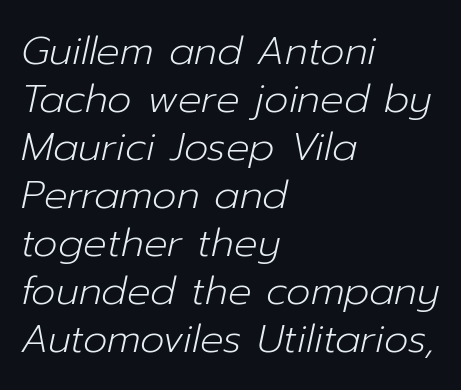
{"italic": "yes", "lean": "right", "slant_degrees": 12, "bold": "no", "weight": "light", "width": "normal", "stroke_contrast": "low", "x_height": "medium", "monospaced": "no", "underline": "no", "align": "left", "line_spacing_ratio": 1.23, "letter_spacing": "normal", "letter_spacing_em": 0.0, "glyph_px": 39}
